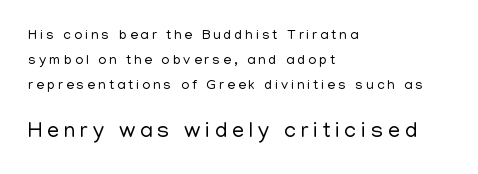
The image shows 22 px text type, upright; set left-aligned, line spacing 1.77x, unusually wide letter spacing (+0.21 em), not underlined; the second (bottom) block is 1.57x larger.
